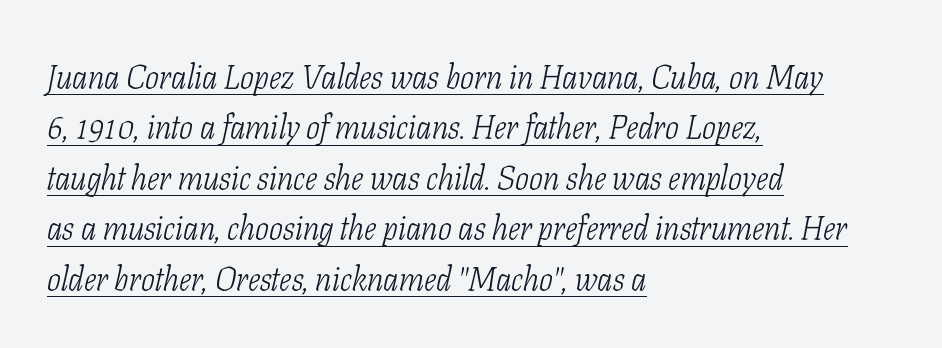
Do the characters align in a grid? No, the font is proportional. Rendered with sloped, italic letterforms. Looks like someone drew a line under every word here. Stroke terminals: seriffed.
